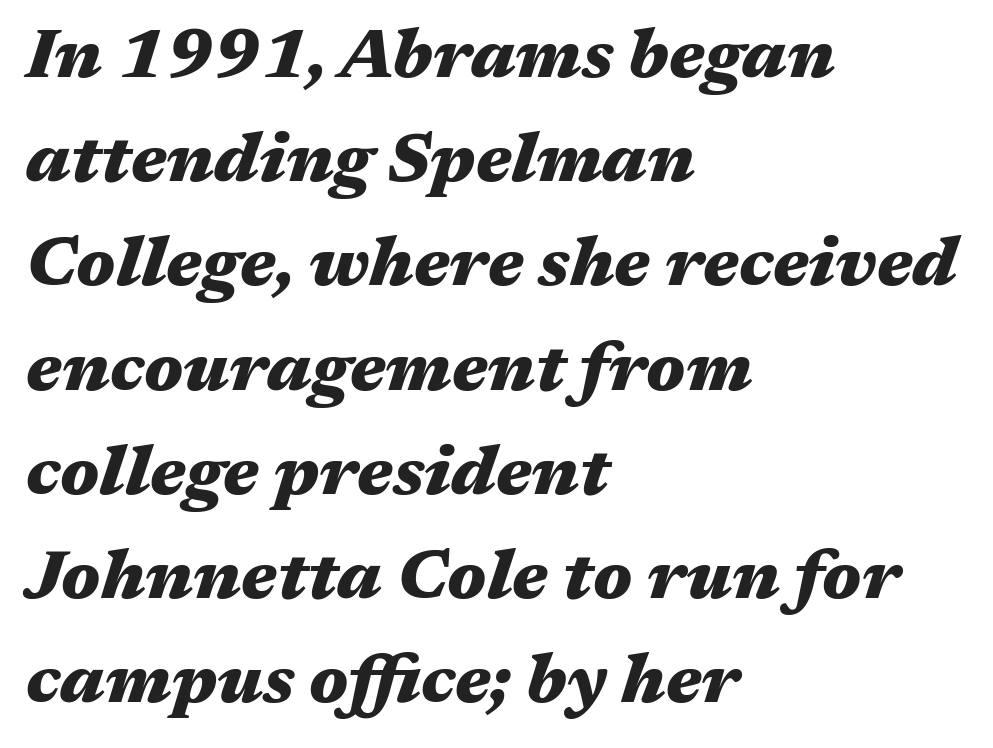
Spacing between characters is what you'd get straight out of the box. Line beginnings align vertically; line endings do not. Characters are canted at an angle relative to the baseline's perpendicular. Each letter keeps its own natural width here, so spacing adapts to shape. The words here are not underlined. Heavy-handed strokes throughout: this text is bold.
